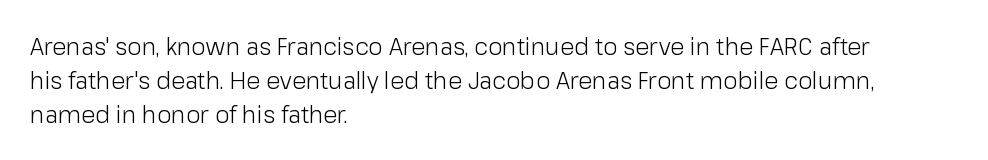
{"italic": "no", "bold": "no", "underline": "no", "align": "left", "line_spacing": "normal", "line_spacing_ratio": 1.47, "letter_spacing": "normal", "letter_spacing_em": 0.0, "glyph_px": 23}
